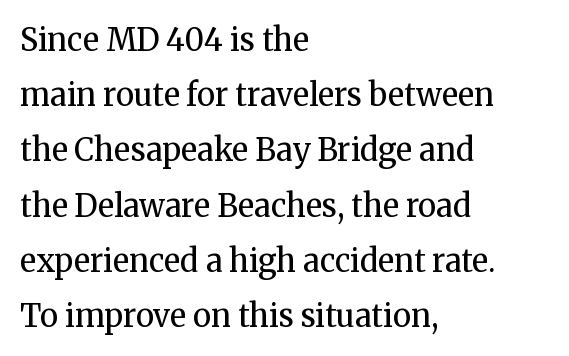
Q: Is the text bold? A: No.
Q: Is the text italic (slanted)? A: No, it is upright.
Q: Is the typeface a serif or a sans-serif typeface? A: Serif.
Q: Is the text underlined? A: No.
Q: How is the paragraph aligned? A: Left-aligned.
Q: Is the spacing between letters normal or unusually wide? A: Normal.
Q: Width (condensed, normal, or wide)? A: Normal.
Q: Stroke contrast? A: Medium.
Q: x-height? A: Medium.
Q: Monospaced? A: No.
